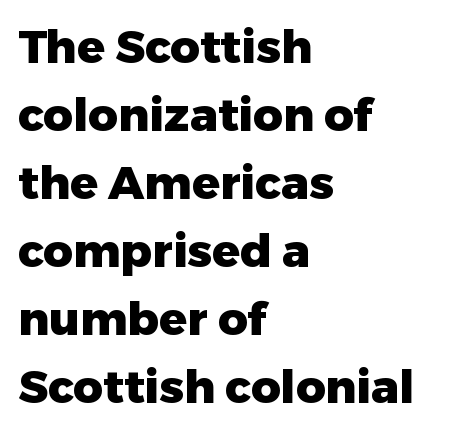
The image shows 46 px heavy sans-serif type, upright; set left-aligned, normal line spacing (1.48x), normal letter spacing, not underlined; low stroke contrast and a medium x-height.
